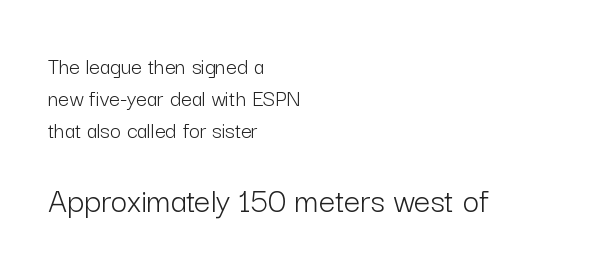
A typesetter would call this leading conventional body-copy spacing. Rule under the text: the space is simply empty. Think standard paragraph weight, or any step lighter than that. You could not count columns in this text — the font is proportionally spaced. The lettering stays uniformly vertical, giving the passage a roman look.
